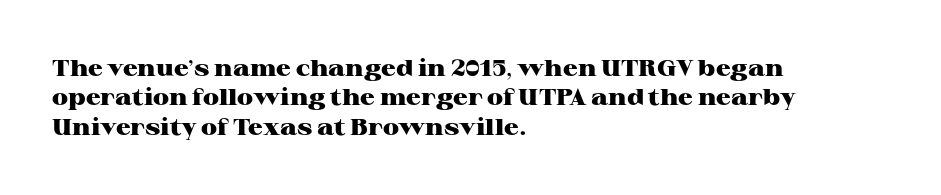
{"italic": "no", "bold": "yes", "underline": "no", "align": "left", "line_spacing": "normal", "line_spacing_ratio": 1.28, "letter_spacing": "normal", "letter_spacing_em": 0.0, "glyph_px": 23}
